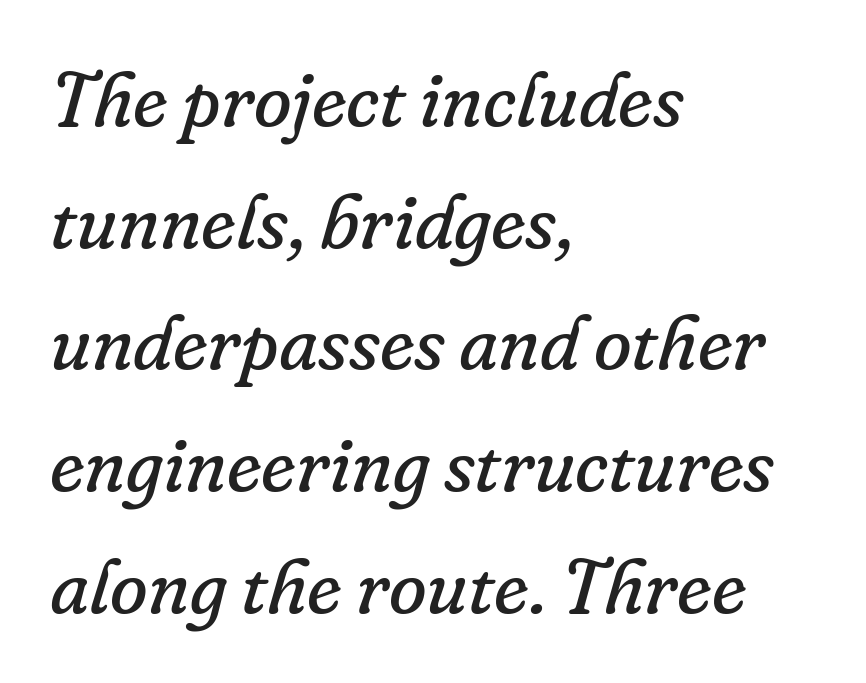
What kind of face is this? One with serifs. Stems here are at most as thick as an everyday book face. When letters slant like this, we call the style italic. Horizontally, the lines are justified to the leading edge only. A typesetter would call this proportional, since set widths differ per character.
